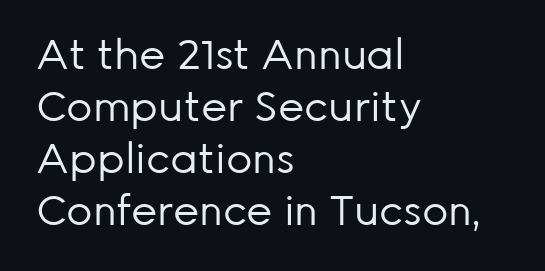
Q: Is the text bold? A: No.
Q: Is the text italic (slanted)? A: No, it is upright.
Q: Is the typeface a serif or a sans-serif typeface? A: Sans-serif.
Q: Is the text underlined? A: No.
Q: How is the paragraph aligned? A: Left-aligned.
Q: Is the spacing between letters normal or unusually wide? A: Normal.
Q: Is the spacing between lines tight, normal or loose? A: Normal.
Q: Width (condensed, normal, or wide)? A: Normal.
Q: Stroke contrast? A: Low.
Q: x-height? A: Medium.
Q: Monospaced? A: No.
